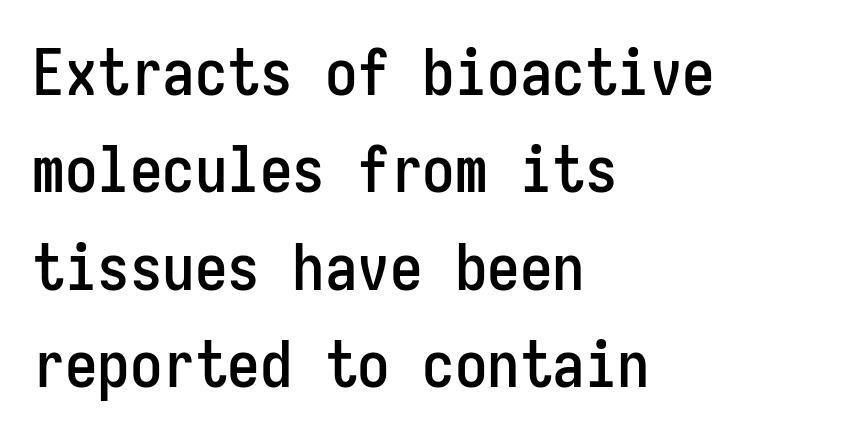
{"serif": "no", "italic": "no", "width": "condensed", "stroke_contrast": "low", "x_height": "medium", "monospaced": "yes", "underline": "no", "align": "left", "line_spacing": "normal", "line_spacing_ratio": 1.5, "letter_spacing": "normal", "letter_spacing_em": 0.0, "glyph_px": 65}
